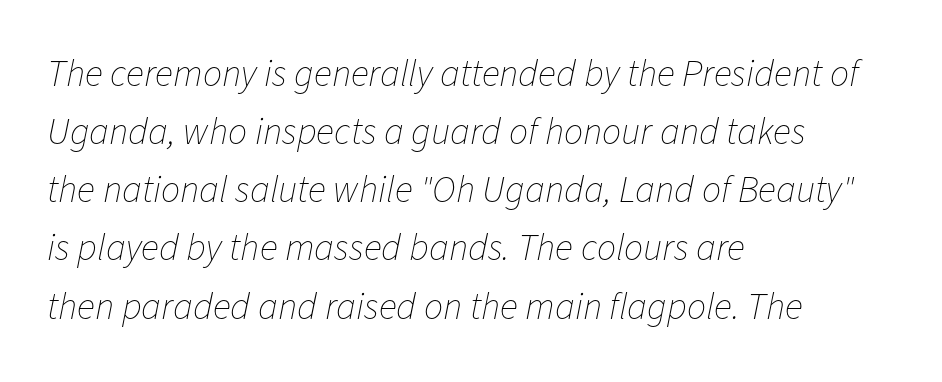
The typography opts for an oblique posture over an upright one. The rendering keeps characters at their native spacing. This rendering uses left alignment, leaving the right contour irregular. A quiet, ordinary-to-light weight characterises the typeface. Character widths vary here, with narrow letters taking less room than wide ones.
